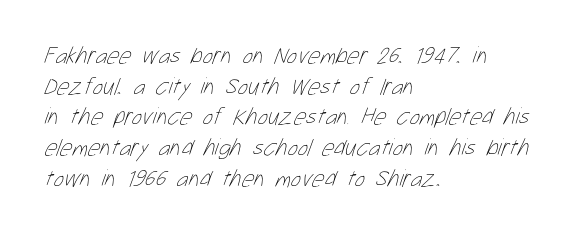
Q: Is the text bold? A: No.
Q: Is the text underlined? A: No.
Q: How is the paragraph aligned? A: Left-aligned.
Q: Is the spacing between letters normal or unusually wide? A: Normal.
Q: Is the spacing between lines tight, normal or loose? A: Normal.
